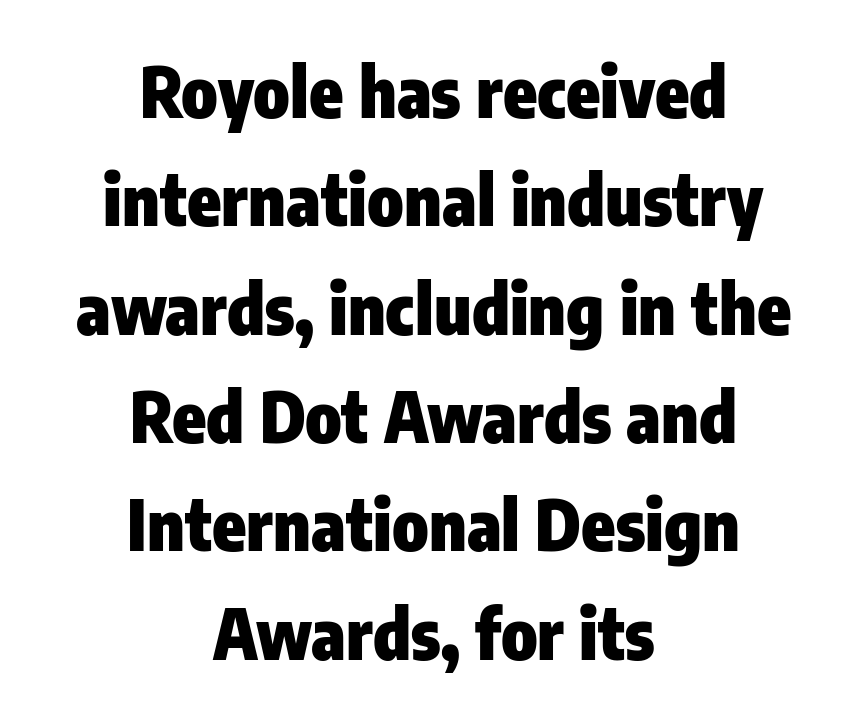
{"serif": "no", "italic": "no", "bold": "yes", "weight": "heavy", "width": "condensed", "stroke_contrast": "low", "x_height": "medium", "monospaced": "no", "underline": "no", "align": "center", "line_spacing": "normal", "line_spacing_ratio": 1.57, "letter_spacing": "normal", "letter_spacing_em": 0.0, "glyph_px": 69}
